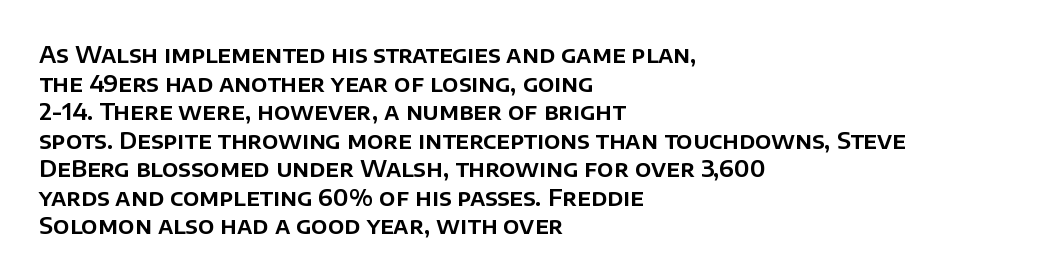
The image shows 23 px text type, upright; set left-aligned, line spacing 1.24x, normal letter spacing, not underlined.
